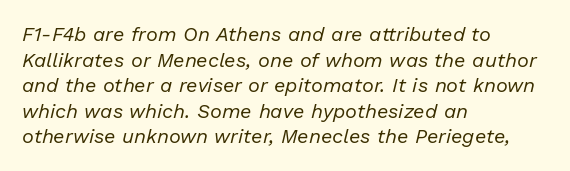
{"italic": "yes", "lean": "right", "slant_degrees": 13, "bold": "no", "underline": "no", "align": "left", "line_spacing": "normal", "line_spacing_ratio": 1.28, "letter_spacing": "normal", "letter_spacing_em": 0.0, "glyph_px": 20}
